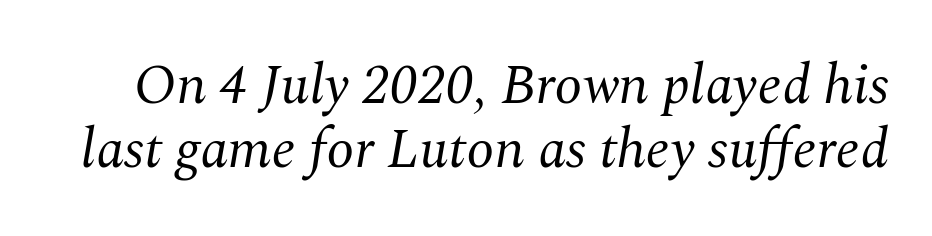
The image shows 56 px regular-weight serif type, italic (leaning right); set tight line spacing (1.14x), normal letter spacing, not underlined; medium stroke contrast and a medium x-height.
